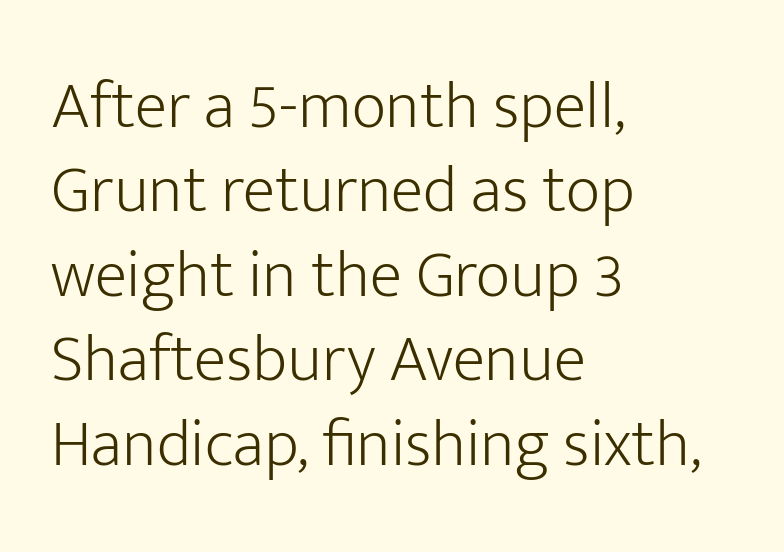
Q: Is the text bold? A: No.
Q: Is the text italic (slanted)? A: No, it is upright.
Q: Is the typeface a serif or a sans-serif typeface? A: Sans-serif.
Q: Is the text underlined? A: No.
Q: How is the paragraph aligned? A: Left-aligned.
Q: Is the spacing between letters normal or unusually wide? A: Normal.
Q: Is the spacing between lines tight, normal or loose? A: Normal.
Q: Width (condensed, normal, or wide)? A: Normal.
Q: Stroke contrast? A: Low.
Q: x-height? A: Medium.
Q: Monospaced? A: No.
